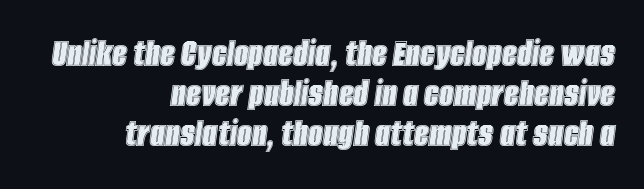
The image shows 41 px condensed type, italic (leaning right); set right-aligned, tight line spacing (0.98x), normal letter spacing, not underlined; a large x-height.
